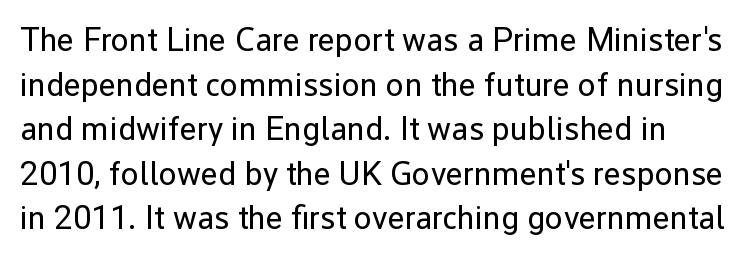
The image shows 33 px regular-weight sans-serif type, upright; set normal line spacing (1.35x), normal letter spacing, not underlined; low stroke contrast and a medium x-height.
